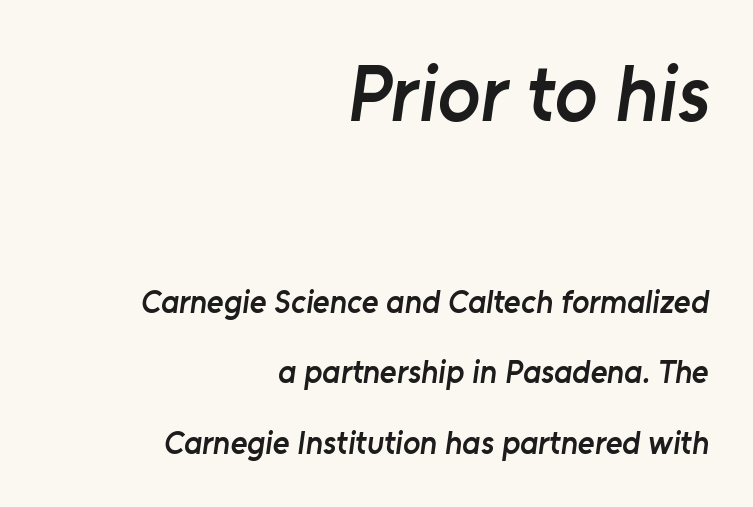
Q: Is the text bold? A: Semi-bold.
Q: Is the typeface a serif or a sans-serif typeface? A: Sans-serif.
Q: Is the text underlined? A: No.
Q: How is the paragraph aligned? A: Right-aligned.
Q: Is the spacing between letters normal or unusually wide? A: Normal.
Q: Is the spacing between lines tight, normal or loose? A: Loose.
Q: Which block of text is set in a larger size, the first (top) or the second (bottom)? A: The first (top) one.
Q: Width (condensed, normal, or wide)? A: Normal.
Q: Stroke contrast? A: Low.
Q: x-height? A: Medium.
Q: Monospaced? A: No.
